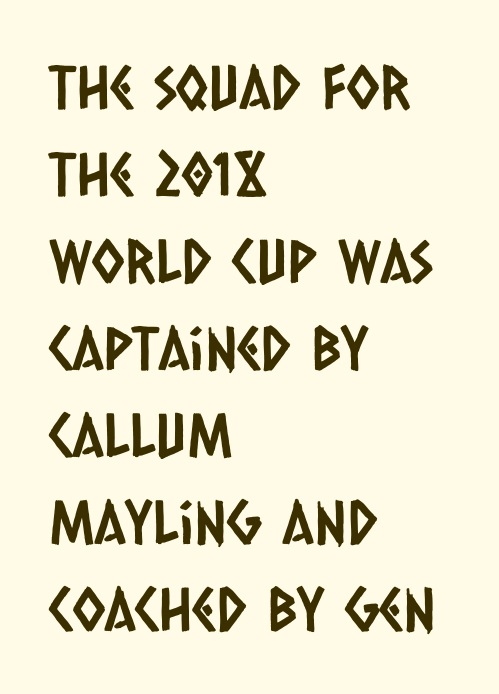
Q: Is the typeface a serif or a sans-serif typeface? A: Sans-serif.
Q: Is the text underlined? A: No.
Q: How is the paragraph aligned? A: Left-aligned.
Q: Is the spacing between letters normal or unusually wide? A: Normal.
Q: Is the spacing between lines tight, normal or loose? A: Normal.
Q: Width (condensed, normal, or wide)? A: Condensed.
Q: Stroke contrast? A: Low.
Q: x-height? A: Large.
Q: Monospaced? A: No.
